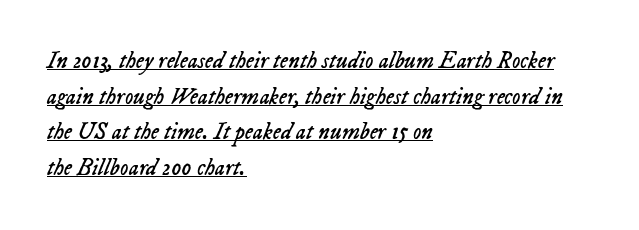
{"italic": "yes", "lean": "right", "slant_degrees": 23, "bold": "no", "underline": "yes", "align": "left", "line_spacing": "normal", "line_spacing_ratio": 1.55, "letter_spacing": "normal", "letter_spacing_em": 0.0, "glyph_px": 23}
